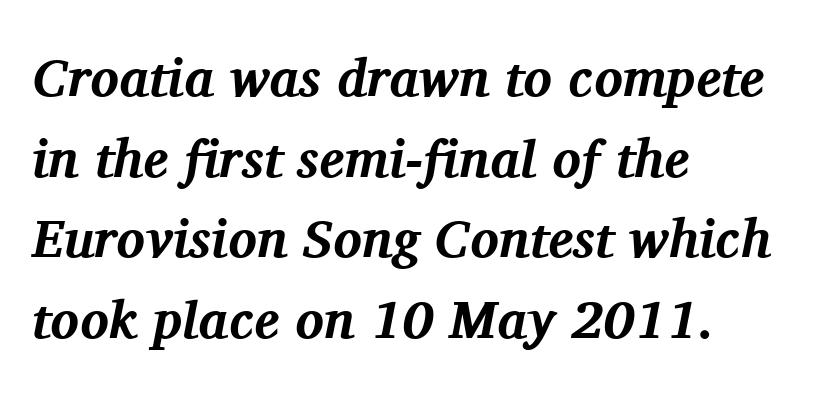
The passage shown is typed in a proportional face where columns would drift. Horizontal alignment here is leftward, the default for most running prose. The text was rendered using a seriffed face with decorative stroke endings. As a designer I'd log this as weight 700, bold.
